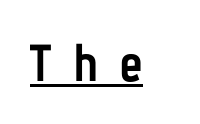
Q: Is the text bold? A: Yes.
Q: Is the text italic (slanted)? A: No, it is upright.
Q: Is the typeface a serif or a sans-serif typeface? A: Sans-serif.
Q: Is the text underlined? A: Yes.
Q: Is the spacing between letters normal or unusually wide? A: Unusually wide.
Q: Width (condensed, normal, or wide)? A: Condensed.
Q: Stroke contrast? A: Low.
Q: x-height? A: Medium.
Q: Monospaced? A: No.
